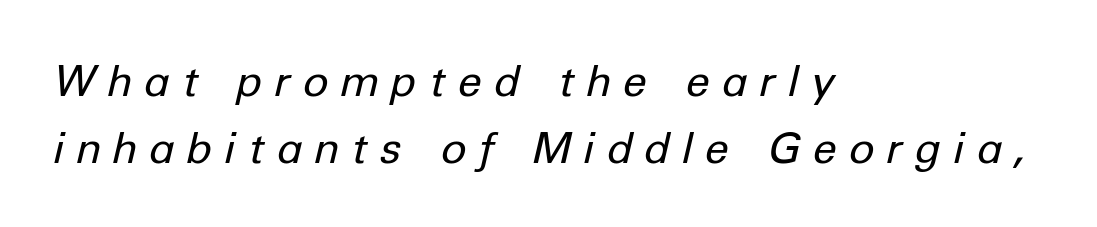
Q: Is the text bold? A: No.
Q: Is the text italic (slanted)? A: Yes, it leans right by about 12 degrees.
Q: Is the text underlined? A: No.
Q: How is the paragraph aligned? A: Left-aligned.
Q: Is the spacing between letters normal or unusually wide? A: Unusually wide.
Q: Is the spacing between lines tight, normal or loose? A: Normal.
Q: Width (condensed, normal, or wide)? A: Normal.
Q: Stroke contrast? A: Low.
Q: x-height? A: Medium.
Q: Monospaced? A: No.
